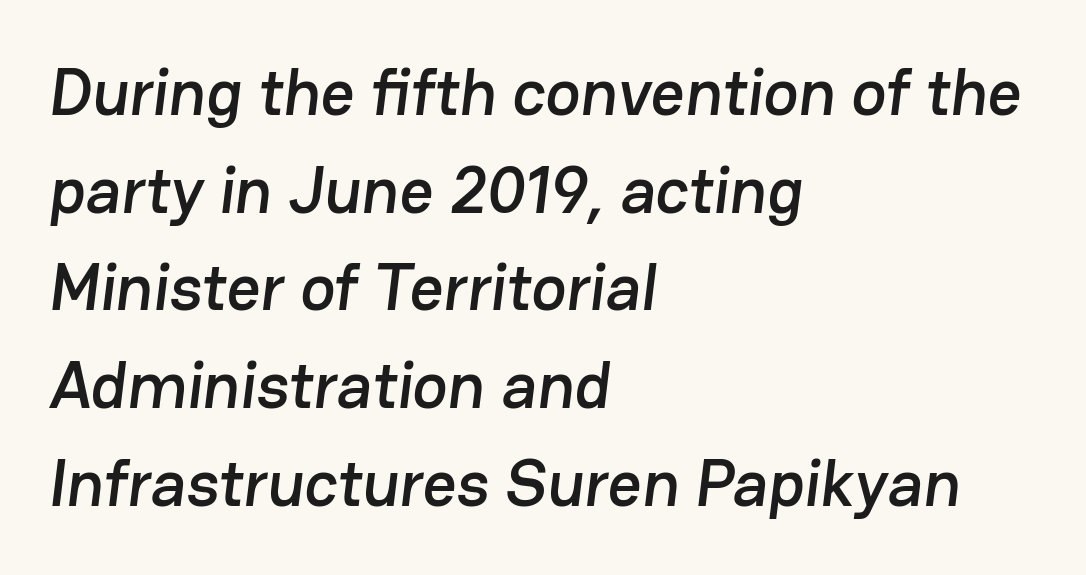
{"serif": "no", "width": "normal", "stroke_contrast": "low", "x_height": "medium", "monospaced": "no", "underline": "no", "align": "left", "line_spacing": "normal", "line_spacing_ratio": 1.48, "letter_spacing": "normal", "letter_spacing_em": 0.0, "glyph_px": 66}
